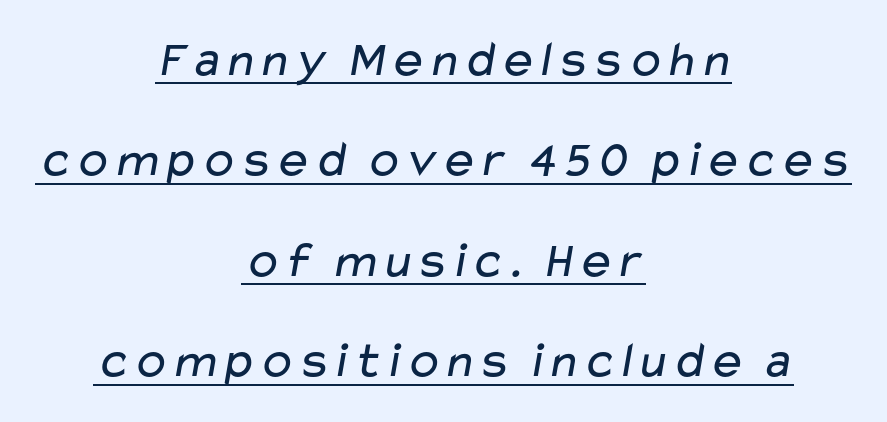
The designer went with a sans here, leaving each stem footless. Notice how the passage keeps no hard edge, just a central spine. Caption: lettering with a line underneath. You could not count columns in this text — the font is proportionally spaced. The tracking reads as untouched default to a designer's eye. The font is comparable to plain body text, perhaps lighter.
